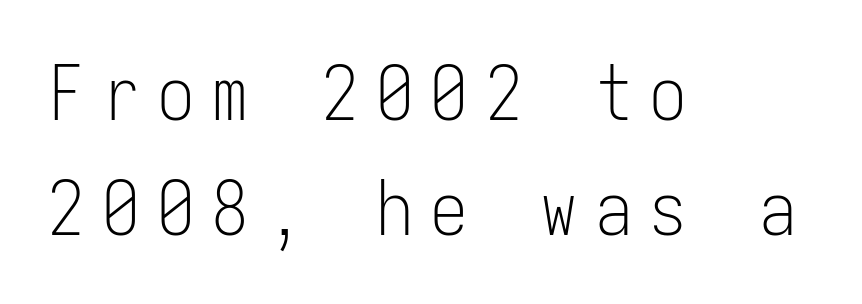
{"serif": "no", "italic": "no", "bold": "no", "weight": "light", "width": "condensed", "stroke_contrast": "low", "x_height": "medium", "monospaced": "yes", "underline": "no", "align": "left", "line_spacing": "normal", "line_spacing_ratio": 1.53, "letter_spacing": "wide", "letter_spacing_em": 0.23, "glyph_px": 75}
